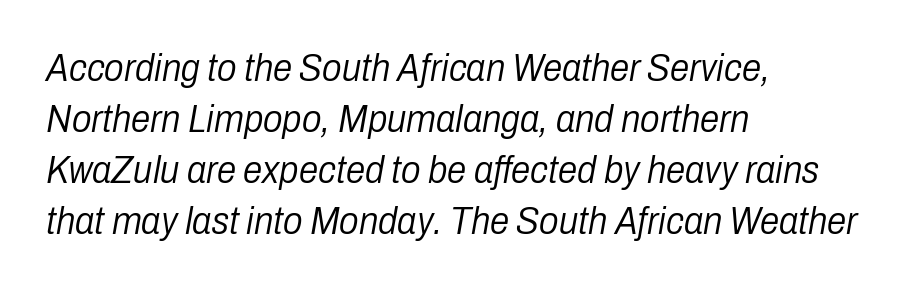
{"italic": "yes", "lean": "right", "slant_degrees": 10, "bold": "no", "weight": "light", "width": "condensed", "stroke_contrast": "low", "x_height": "medium", "monospaced": "no", "underline": "no", "align": "left", "line_spacing": "normal", "line_spacing_ratio": 1.31, "letter_spacing": "normal", "letter_spacing_em": 0.0, "glyph_px": 39}
